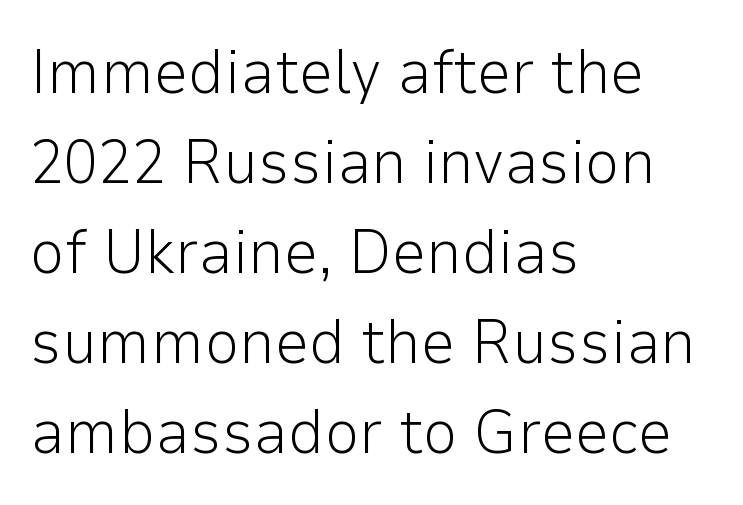
Q: Is the text bold? A: No.
Q: Is the text italic (slanted)? A: No, it is upright.
Q: Is the typeface a serif or a sans-serif typeface? A: Sans-serif.
Q: Is the text underlined? A: No.
Q: How is the paragraph aligned? A: Left-aligned.
Q: Is the spacing between letters normal or unusually wide? A: Normal.
Q: Is the spacing between lines tight, normal or loose? A: Normal.
Q: Width (condensed, normal, or wide)? A: Normal.
Q: Stroke contrast? A: Low.
Q: x-height? A: Medium.
Q: Monospaced? A: No.
